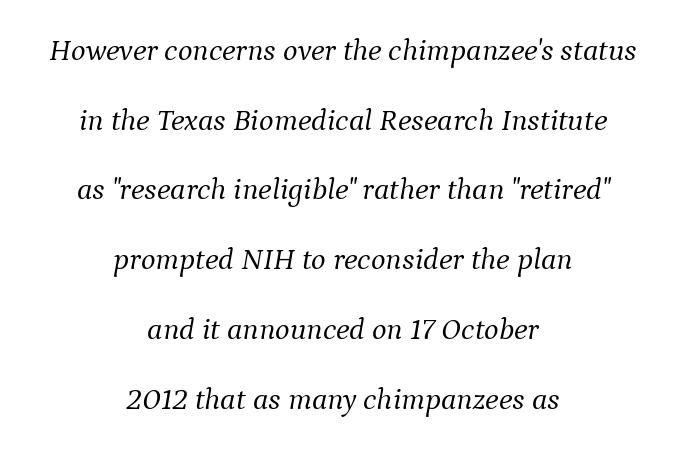
Q: Is the text bold? A: No.
Q: Is the text italic (slanted)? A: Yes, it leans right by about 9 degrees.
Q: Is the typeface a serif or a sans-serif typeface? A: Serif.
Q: Is the text underlined? A: No.
Q: How is the paragraph aligned? A: Centered.
Q: Is the spacing between letters normal or unusually wide? A: Normal.
Q: Is the spacing between lines tight, normal or loose? A: Loose.
Q: Width (condensed, normal, or wide)? A: Normal.
Q: Stroke contrast? A: Medium.
Q: x-height? A: Medium.
Q: Monospaced? A: No.
